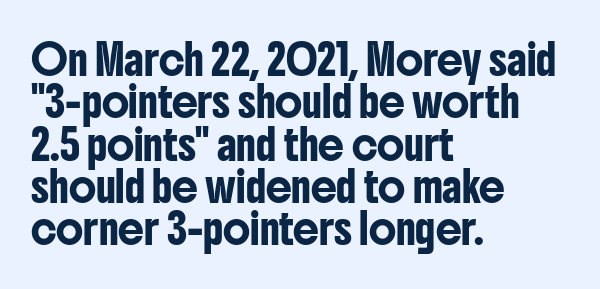
{"serif": "no", "italic": "no", "width": "condensed", "stroke_contrast": "low", "x_height": "medium", "monospaced": "no", "underline": "no", "align": "left", "line_spacing": "normal", "line_spacing_ratio": 1.46, "letter_spacing": "normal", "letter_spacing_em": 0.0, "glyph_px": 29}
